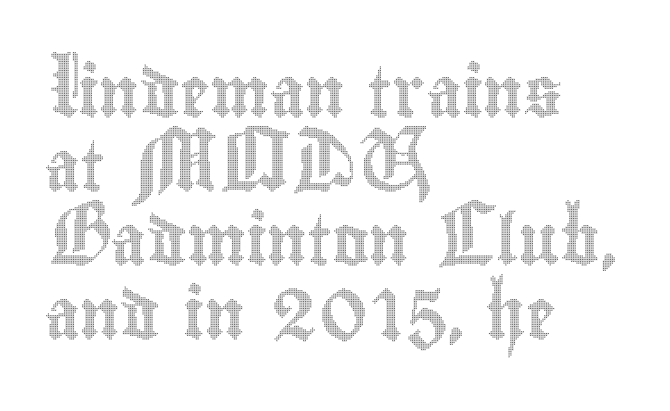
{"italic": "no", "width": "condensed", "x_height": "small", "monospaced": "no", "underline": "no", "align": "left", "line_spacing": "normal", "line_spacing_ratio": 1.48, "letter_spacing": "normal", "letter_spacing_em": 0.0, "glyph_px": 50}
